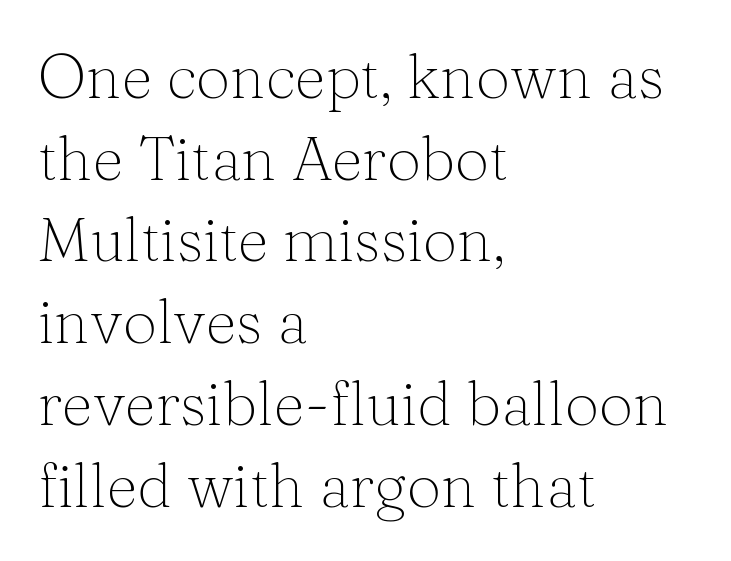
A serif font was chosen for this passage. This is not heavy type; no bold has been used. The face used here is proportionally spaced, like ordinary book or web type. The paragraph shown leans on its left margin. Italic: no, the glyphs are upright roman.
